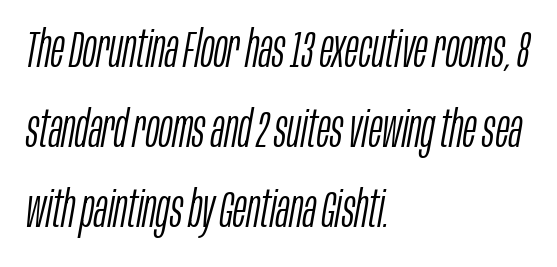
Plain, unruled lines of type. Weight: regular or lighter. The tracking reads as untouched default to a designer's eye. These lines sit exactly where default settings would place them.
